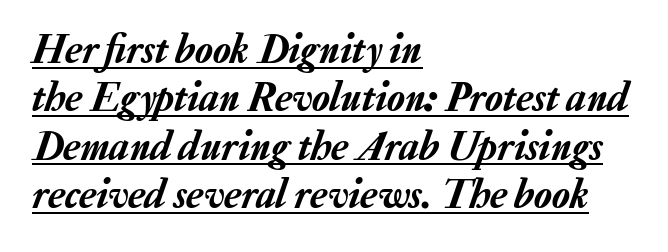
The passage shown is typed in a proportional face where columns would drift. Alignment: flush left. Inter-character spacing is left at the font's built-in metrics. A baseline rule has been typeset under these characters. The specimen reads as italic at a glance.
